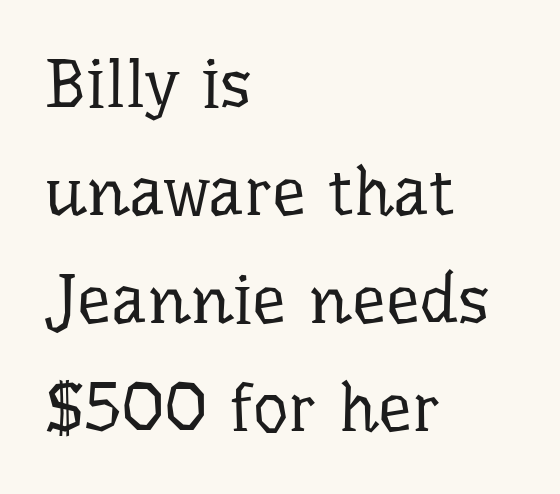
This rendering features lettering with no underline. Unlike italic type, these characters show no tilt at all. The text block is weighted toward the left margin, trailing off unevenly rightward. Are there feet on the stems? There are — it's a serif.
